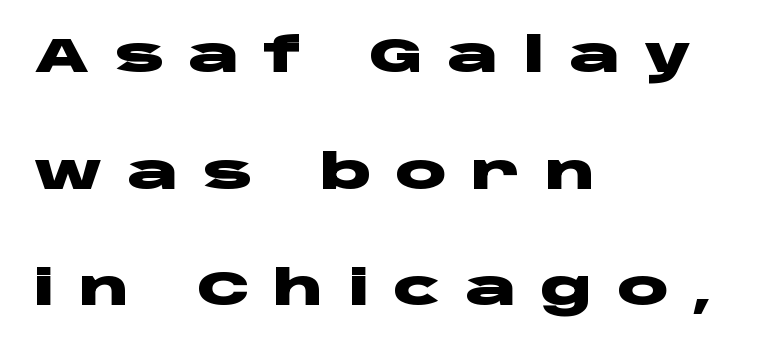
{"serif": "no", "italic": "no", "bold": "yes", "weight": "heavy", "width": "wide", "stroke_contrast": "low", "x_height": "large", "monospaced": "no", "underline": "no", "align": "left", "line_spacing": "loose", "line_spacing_ratio": 2.43, "letter_spacing": "wide", "letter_spacing_em": 0.49, "glyph_px": 48}
